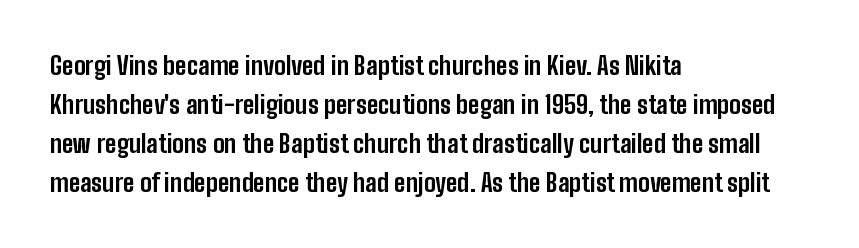
The image shows 25 px bold type, upright; set left-aligned, normal line spacing (1.56x), normal letter spacing, not underlined.
